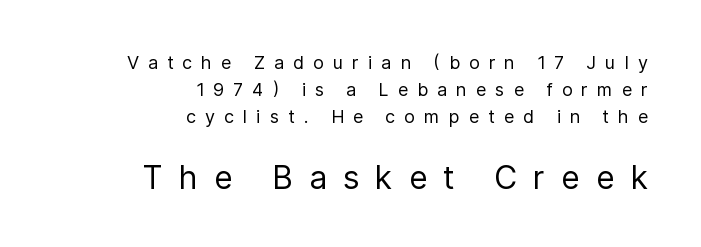
The image shows 32 px regular-weight sans-serif type, upright; set right-aligned, normal line spacing (1.51x), unusually wide letter spacing (+0.5 em), not underlined; the second (bottom) block is 1.78x larger; low stroke contrast and a medium x-height.
